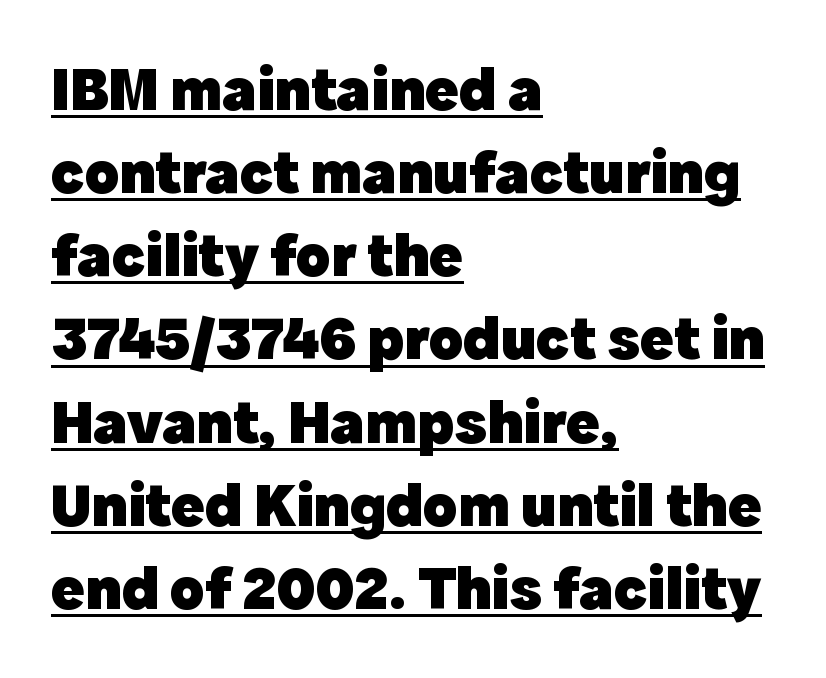
This rendering features underlined lettering. In terms of leading, this rendering sits right in the middle. The gaps between neighbouring characters are ordinary and unremarkable. The text block is weighted toward the left margin, trailing off unevenly rightward. No feet cap the strokes, marking this as sans-serif type.
